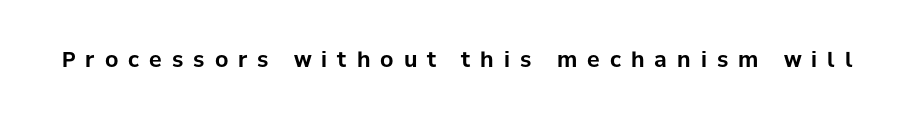
The image shows 21 px bold type, upright; set unusually wide letter spacing (+0.48 em), not underlined.
